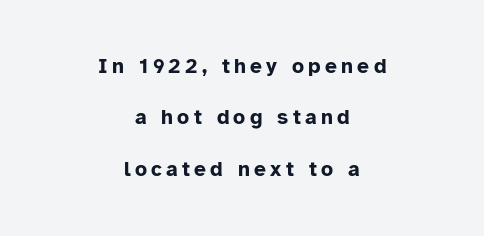
Is the block centered? Yes — each line is placed symmetrically about the middle. Just letters on the line, the space beneath them empty. Weight check: bold — yes, fully. Interline gaps are noticeably wide in this sample. The face used here is rendered with a markedly widened letterfit.
